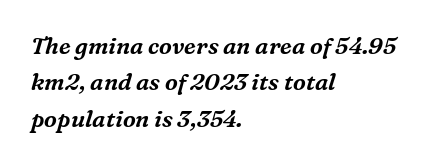
Q: Is the text italic (slanted)? A: Yes, it leans right by about 16 degrees.
Q: Is the text underlined? A: No.
Q: How is the paragraph aligned? A: Left-aligned.
Q: Is the spacing between letters normal or unusually wide? A: Normal.
Q: Is the spacing between lines tight, normal or loose? A: Normal.
